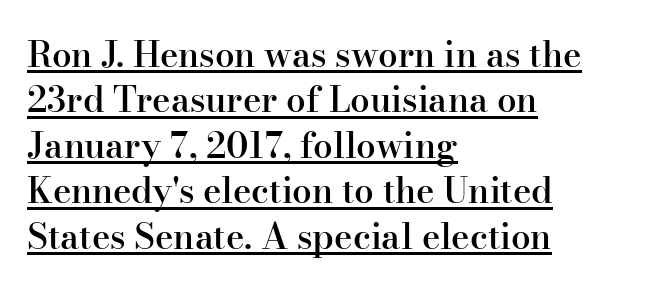
The image shows 35 px semibold serif type, upright; set left-aligned, normal line spacing (1.3x), normal letter spacing, underlined; high stroke contrast and a small x-height.
